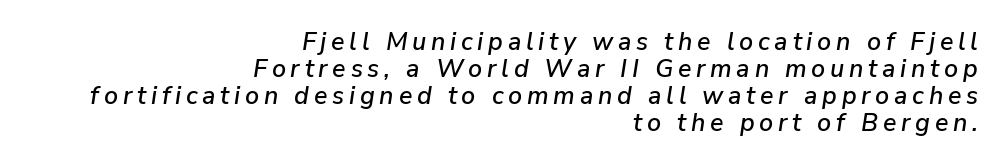
The image shows 25 px text type, italic (leaning right); set right-aligned, tight line spacing (1.08x), not underlined.
